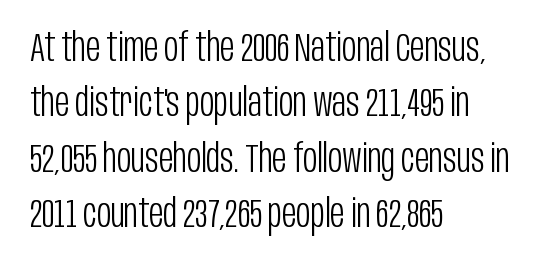
Notice how descenders clear the ascenders below comfortably — that's standard leading. Inter-character spacing is left at the font's built-in metrics. This sample is left-justified, so line endings fall wherever the words run out. The font's upright variant was chosen for this text. Here the designer chose a conventional face with non-uniform glyph widths.
